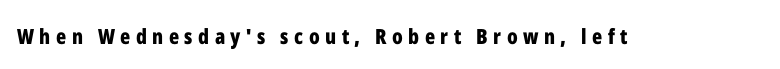
Q: Is the text bold? A: Yes.
Q: Is the text italic (slanted)? A: No, it is upright.
Q: Is the text underlined? A: No.
Q: Is the spacing between letters normal or unusually wide? A: Unusually wide.
